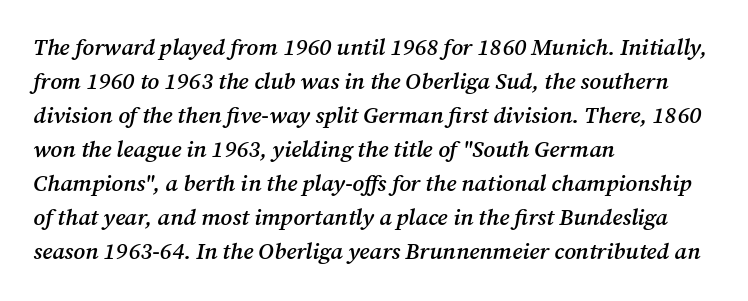
The image shows 23 px text type, italic (leaning right); set left-aligned, normal line spacing (1.48x), normal letter spacing, not underlined.
